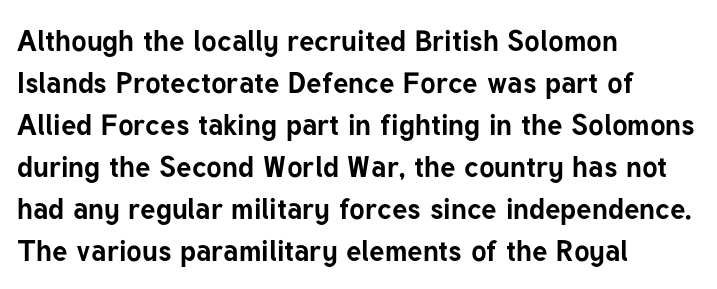
The string is rendered with underlining switched off. Strokes here are thick enough to call this a true bold. Each letter keeps its own natural width here, so spacing adapts to shape. One glance says typical: line gaps are just what's usual.
